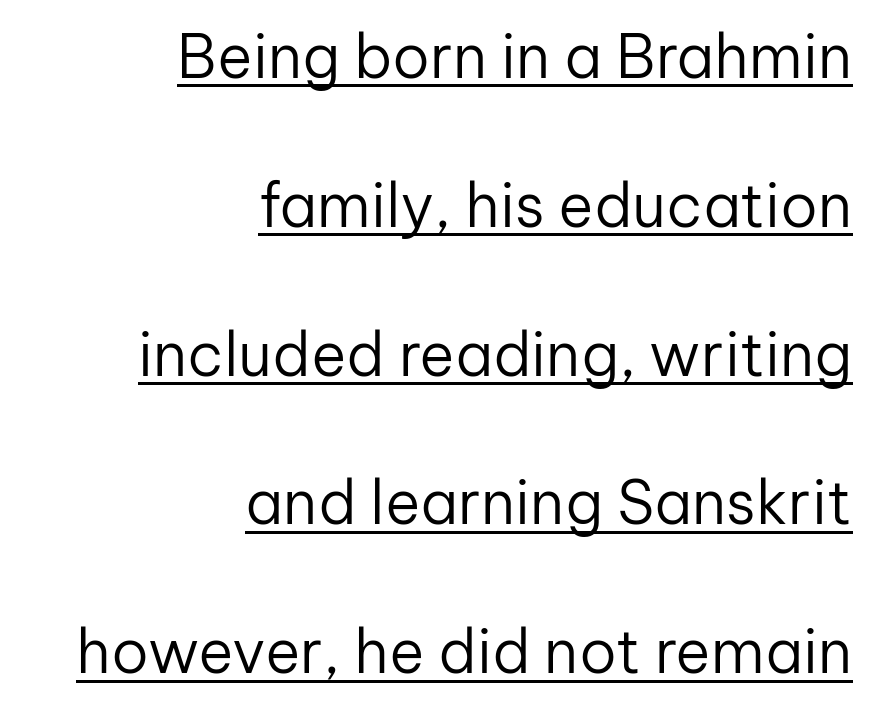
The image shows 60 px regular-weight sans-serif type, upright; set right-aligned, loose line spacing (2.48x), normal letter spacing, underlined; low stroke contrast and a medium x-height.
